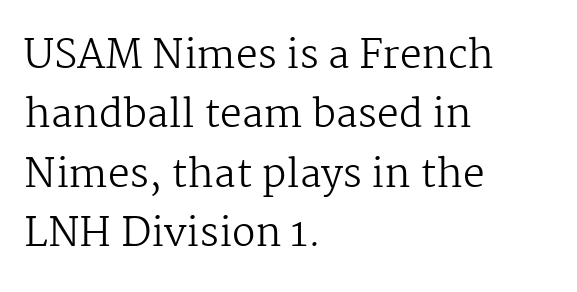
The image shows 39 px regular-weight serif type, upright; set left-aligned, normal line spacing (1.52x), normal letter spacing, not underlined; medium stroke contrast and a medium x-height.
